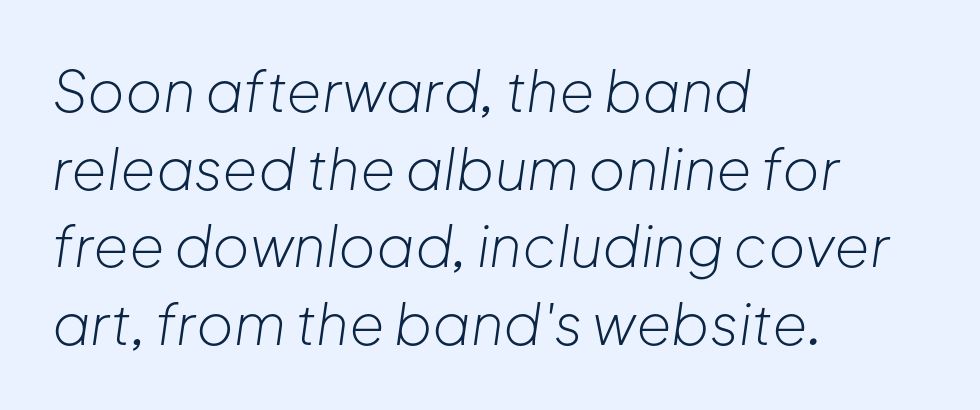
The image shows 57 px light type, italic (leaning right); set left-aligned, normal line spacing (1.36x), normal letter spacing, not underlined; low stroke contrast and a medium x-height.
